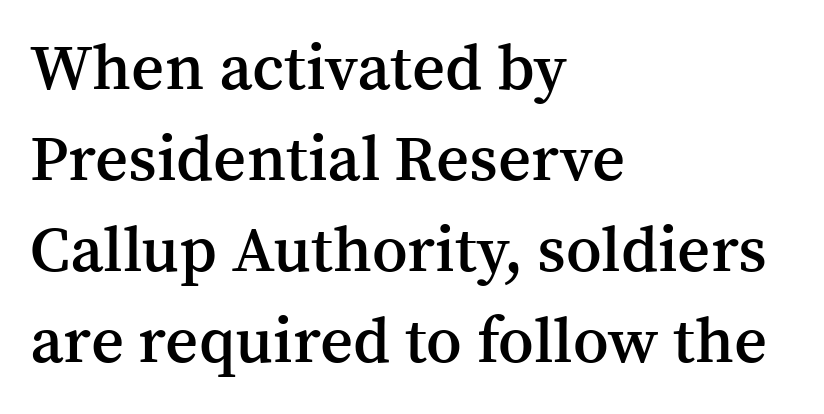
Notice how the stems are strictly vertical — no italics here. The horizontal fit of the characters is conventional and even. Examine the stroke ends and you'll spot serifs. Descenders are the only things crossing below the line. Line beginnings align vertically; line endings do not. How heavy is the stroke? Medium-heavy — a semibold, shy of bold.
